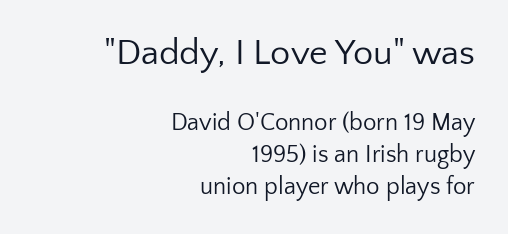
{"serif": "no", "italic": "no", "bold": "no", "weight": "regular", "width": "normal", "stroke_contrast": "low", "x_height": "medium", "monospaced": "no", "underline": "no", "align": "right", "line_spacing": "normal", "line_spacing_ratio": 1.32, "letter_spacing": "normal", "letter_spacing_em": 0.0, "larger_block": "first", "size_ratio": 1.5, "glyph_px": 36}
